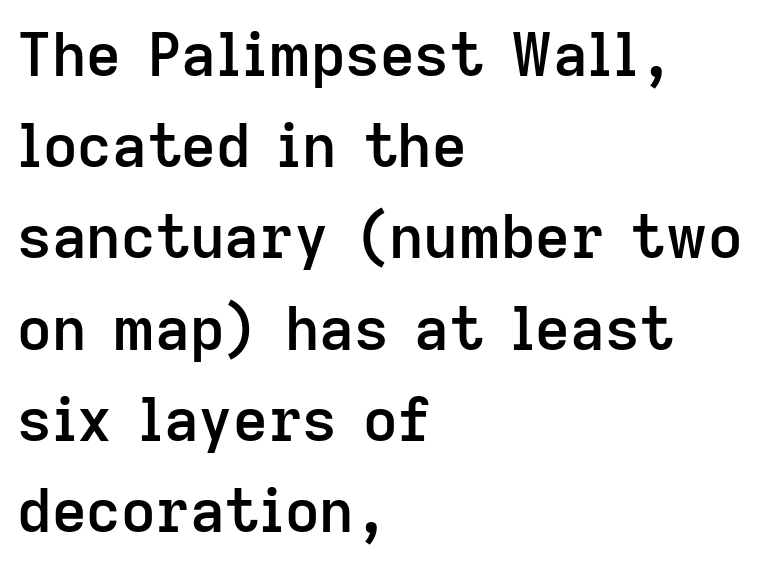
Q: Is the text bold? A: Semi-bold.
Q: Is the text italic (slanted)? A: No, it is upright.
Q: Is the typeface a serif or a sans-serif typeface? A: Sans-serif.
Q: Is the text underlined? A: No.
Q: How is the paragraph aligned? A: Left-aligned.
Q: Is the spacing between letters normal or unusually wide? A: Normal.
Q: Is the spacing between lines tight, normal or loose? A: Normal.
Q: Width (condensed, normal, or wide)? A: Normal.
Q: Stroke contrast? A: Low.
Q: x-height? A: Medium.
Q: Monospaced? A: No.
